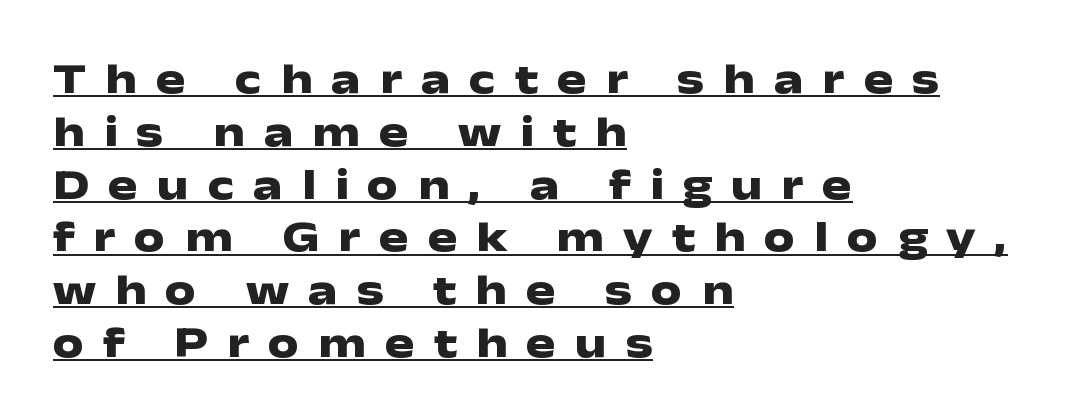
Each line of the rendering has a horizontal stroke beneath the glyphs. The typography opts for an upright posture over an oblique one. You can tell from the bare stems that sans-serif type was used. The letters advance in unequal steps, a hallmark of proportional type. The rendering anchors every line to the left-hand side. The font is running at its bold setting.
